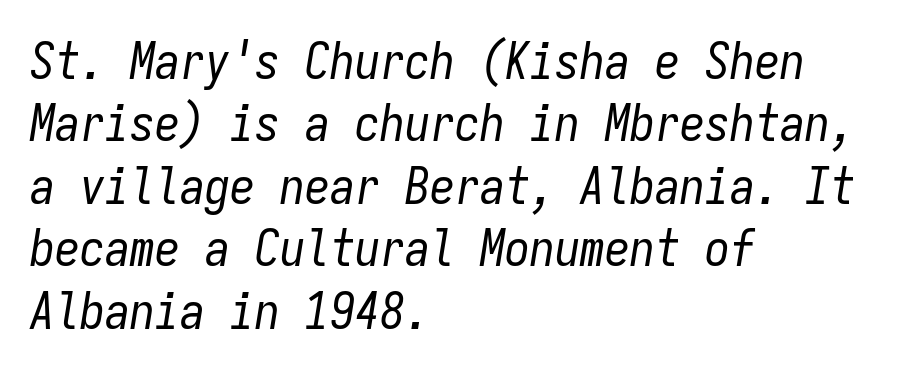
Q: Is the text bold? A: No.
Q: Is the text italic (slanted)? A: Yes, it leans right by about 9 degrees.
Q: Is the text underlined? A: No.
Q: How is the paragraph aligned? A: Left-aligned.
Q: Is the spacing between letters normal or unusually wide? A: Normal.
Q: Is the spacing between lines tight, normal or loose? A: Normal.
Q: Width (condensed, normal, or wide)? A: Condensed.
Q: Stroke contrast? A: Low.
Q: x-height? A: Medium.
Q: Monospaced? A: Yes.
